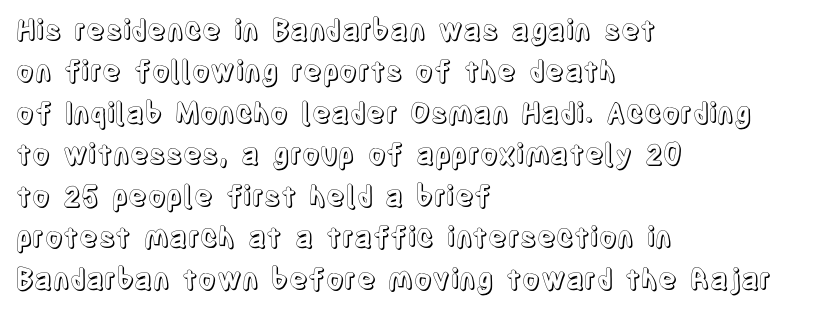
{"italic": "no", "width": "condensed", "x_height": "large", "monospaced": "no", "underline": "no", "align": "left", "line_spacing": "normal", "line_spacing_ratio": 1.48, "letter_spacing": "normal", "letter_spacing_em": 0.0, "glyph_px": 28}
